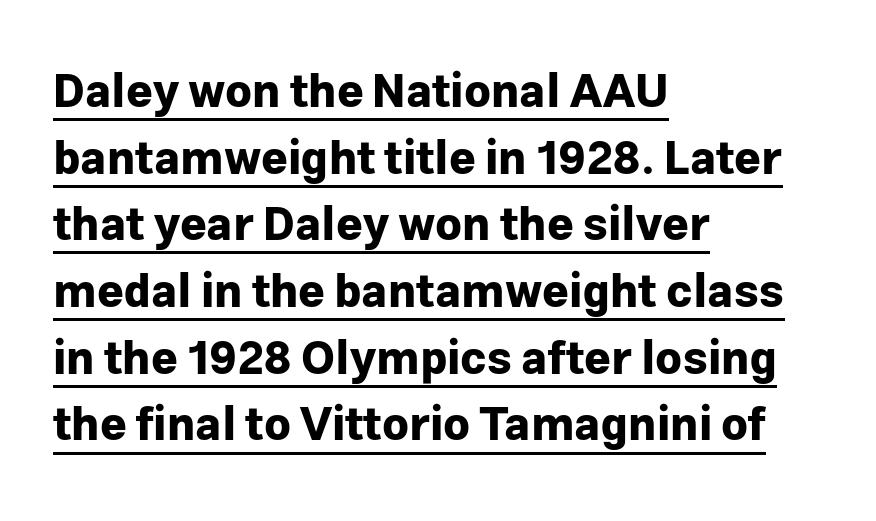
The image shows 46 px bold sans-serif type, upright; set left-aligned, normal line spacing (1.45x), normal letter spacing, underlined; low stroke contrast and a medium x-height.
